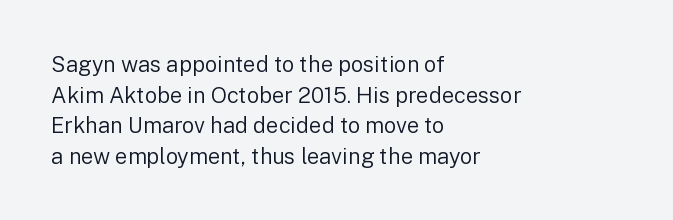
Here the glyphs are tracked normally, forming tight word shapes. This sample keeps an unexceptional amount of space between lines. Every character sits straight up, as roman type does. Each stroke keeps to a modest, everyday thickness or less. This rendering uses left alignment, leaving the right contour irregular. Descenders are the only things crossing below the line.
